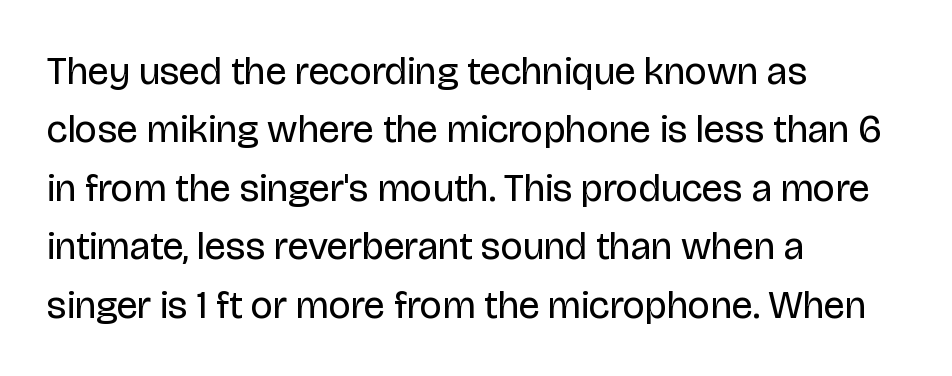
Regular leading. Characters remain perfectly vertical along every line. A typesetter would call this proportional, since set widths differ per character. Beneath every word, the page is bare. Inter-character spacing is left at the font's built-in metrics.
